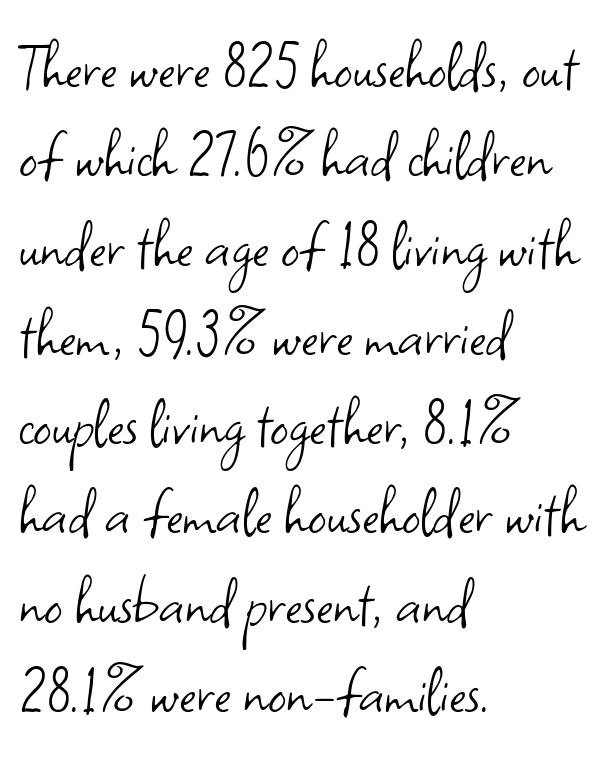
The image shows 72 px light sans-serif type; set left-aligned, line spacing 1.24x, normal letter spacing, not underlined; low stroke contrast and a small x-height.
